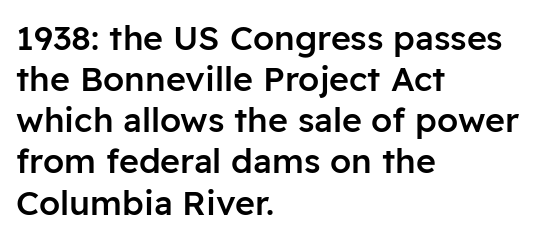
Serif or sans? Sans — the stroke terminals are bare. A clean baseline with only descenders dipping below it. These lines are rendered in a variable-pitch font. Words appear dense and cohesive because spacing is normal.
